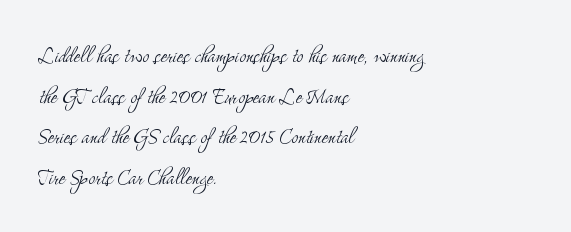
The zone under the glyphs is completely vacant. Letters have the restrained weight of plain body copy at most. Line beginnings align vertically; line endings do not. The gaps between neighbouring characters are ordinary and unremarkable.
